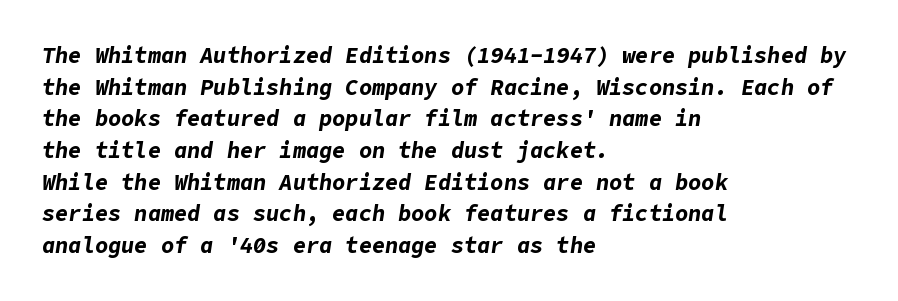
The lines sit at an ordinary, default distance from one another. Typographic density is high because the face is bold. The rendering anchors every line to the left-hand side. Lines of text with bare space underneath.
